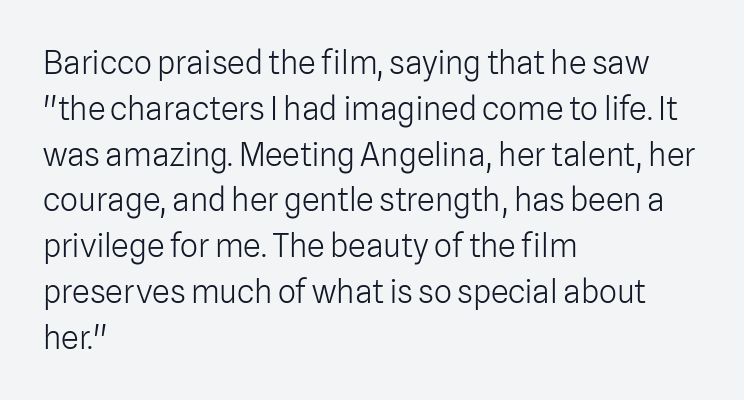
Q: Is the text bold? A: No.
Q: Is the text italic (slanted)? A: No, it is upright.
Q: Is the typeface a serif or a sans-serif typeface? A: Sans-serif.
Q: Is the text underlined? A: No.
Q: How is the paragraph aligned? A: Left-aligned.
Q: Is the spacing between letters normal or unusually wide? A: Normal.
Q: Is the spacing between lines tight, normal or loose? A: Normal.
Q: Width (condensed, normal, or wide)? A: Normal.
Q: Stroke contrast? A: Low.
Q: x-height? A: Medium.
Q: Monospaced? A: No.
